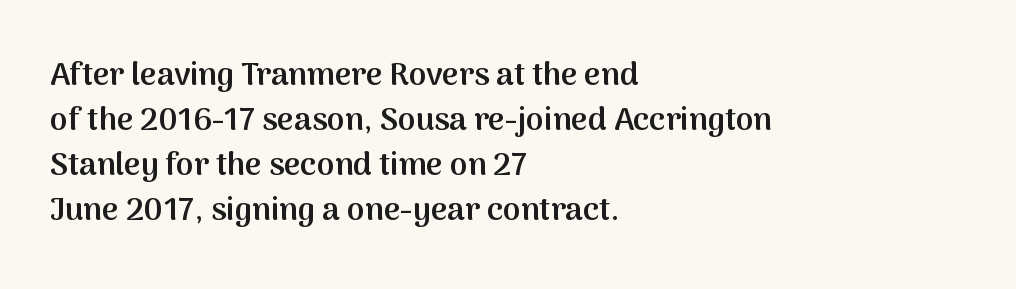
Q: Is the text bold? A: Semi-bold.
Q: Is the text italic (slanted)? A: No, it is upright.
Q: Is the typeface a serif or a sans-serif typeface? A: Sans-serif.
Q: Is the text underlined? A: No.
Q: How is the paragraph aligned? A: Left-aligned.
Q: Is the spacing between letters normal or unusually wide? A: Normal.
Q: Is the spacing between lines tight, normal or loose? A: Normal.
Q: Width (condensed, normal, or wide)? A: Normal.
Q: Stroke contrast? A: Medium.
Q: x-height? A: Medium.
Q: Monospaced? A: No.
